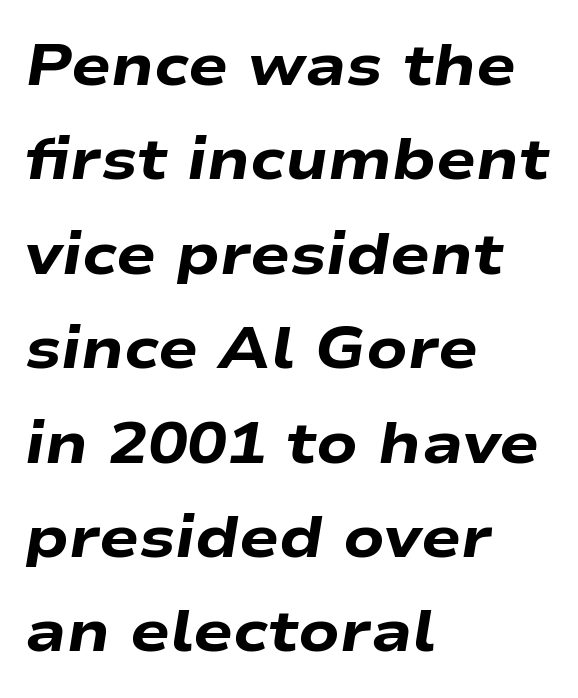
Q: Is the text bold? A: Yes.
Q: Is the text italic (slanted)? A: Yes, it leans right by about 9 degrees.
Q: Is the text underlined? A: No.
Q: How is the paragraph aligned? A: Left-aligned.
Q: Is the spacing between letters normal or unusually wide? A: Normal.
Q: Is the spacing between lines tight, normal or loose? A: Normal.
Q: Width (condensed, normal, or wide)? A: Wide.
Q: Stroke contrast? A: Low.
Q: x-height? A: Medium.
Q: Monospaced? A: No.
